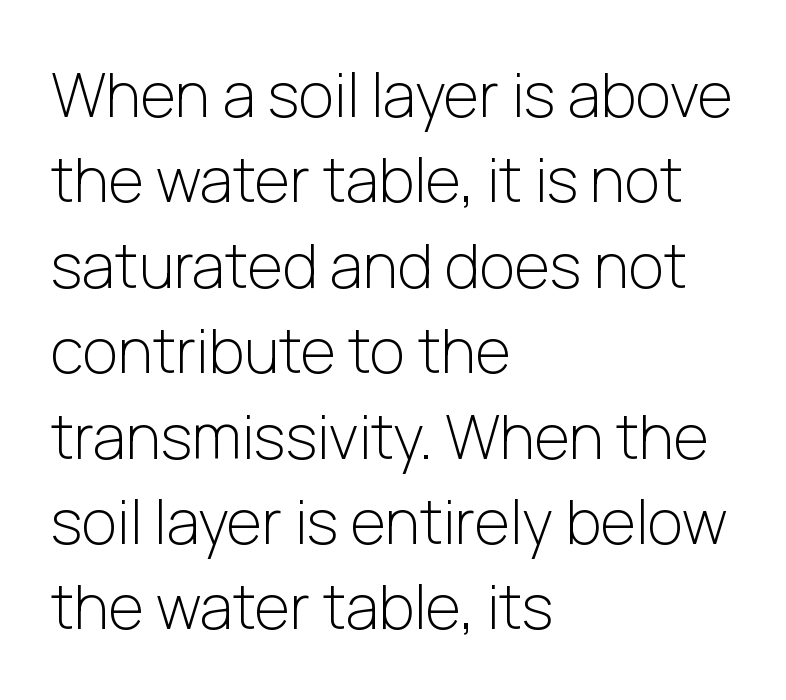
{"serif": "no", "italic": "no", "bold": "no", "weight": "light", "width": "normal", "stroke_contrast": "low", "x_height": "medium", "monospaced": "no", "underline": "no", "align": "left", "line_spacing": "normal", "line_spacing_ratio": 1.4, "letter_spacing": "normal", "letter_spacing_em": 0.0, "glyph_px": 61}
